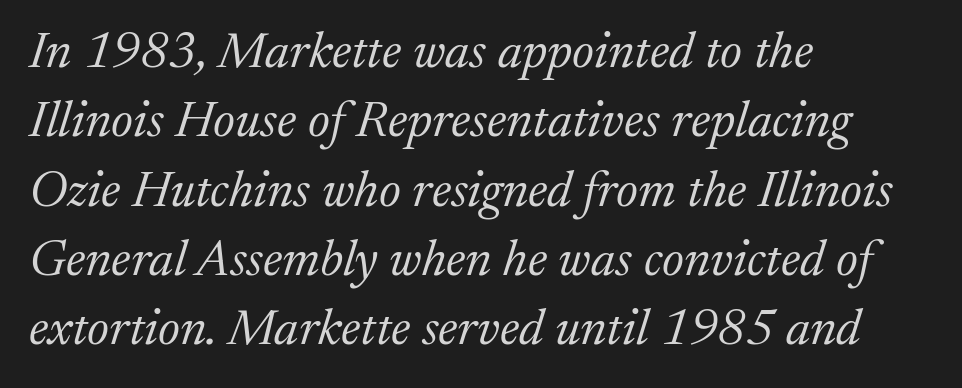
Q: Is the text bold? A: No.
Q: Is the text italic (slanted)? A: Yes, it leans right by about 17 degrees.
Q: Is the typeface a serif or a sans-serif typeface? A: Serif.
Q: Is the text underlined? A: No.
Q: How is the paragraph aligned? A: Left-aligned.
Q: Is the spacing between letters normal or unusually wide? A: Normal.
Q: Is the spacing between lines tight, normal or loose? A: Normal.
Q: Width (condensed, normal, or wide)? A: Normal.
Q: Stroke contrast? A: Medium.
Q: x-height? A: Medium.
Q: Monospaced? A: No.
